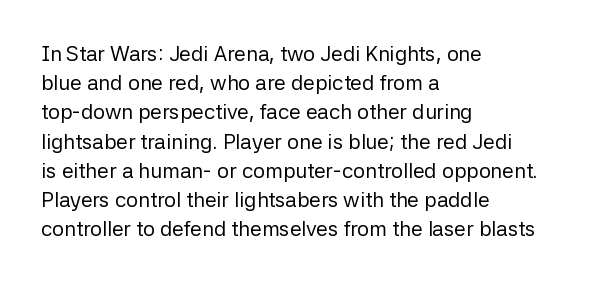
Tracking here is standard; glyphs follow each other at the usual distance. Heft: none added — not bold. These lines are set flush left with a ragged right edge. The letters stand straight up with perfectly vertical stems. Has an underline been added? It has not.
